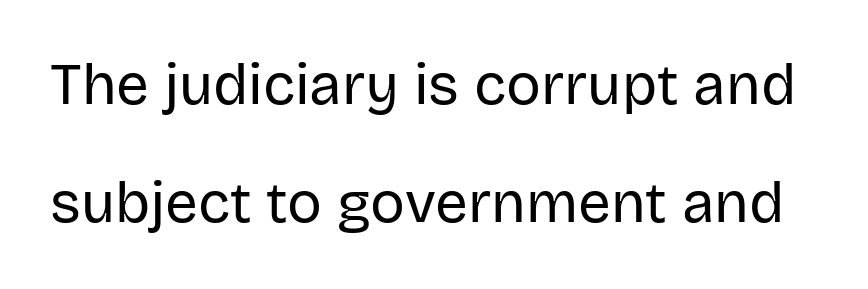
{"serif": "no", "italic": "no", "bold": "no", "weight": "regular", "width": "normal", "stroke_contrast": "low", "x_height": "large", "monospaced": "no", "underline": "no", "line_spacing": "loose", "line_spacing_ratio": 2.04, "letter_spacing": "normal", "letter_spacing_em": 0.0, "glyph_px": 58}
